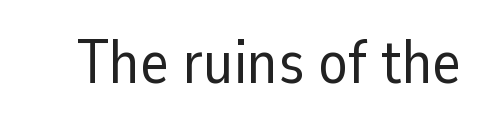
The image shows 61 px regular-weight sans-serif type, upright; set normal letter spacing, not underlined; low stroke contrast and a medium x-height.
